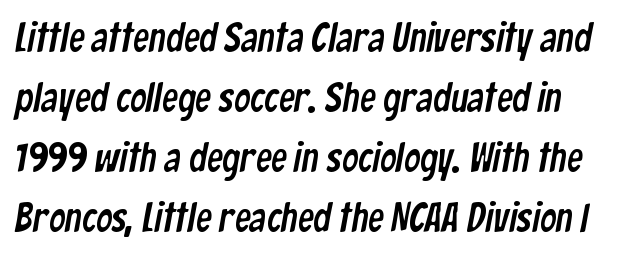
Nothing unusual about the tracking: characters are spaced as the font intends. Has an underline been added? It has not. Spacing verdict: proportional, widths tailored to each character. In terms of leading, this rendering sits right in the middle. Serif or sans? Sans — the stroke terminals are bare.
